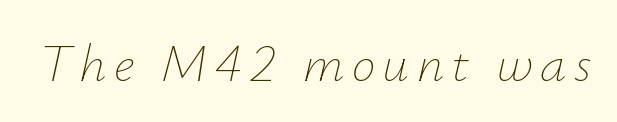
{"italic": "yes", "lean": "right", "slant_degrees": 12, "bold": "no", "weight": "thin", "width": "normal", "stroke_contrast": "low", "x_height": "small", "monospaced": "no", "underline": "no", "glyph_px": 53}
